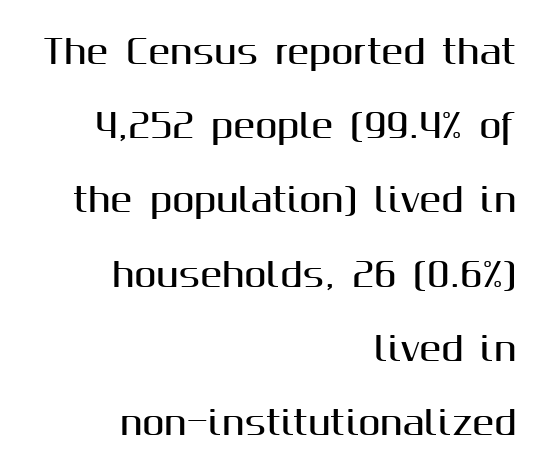
{"serif": "no", "italic": "no", "width": "normal", "stroke_contrast": "medium", "x_height": "medium", "monospaced": "no", "underline": "no", "align": "right", "line_spacing": "loose", "line_spacing_ratio": 2.25, "letter_spacing": "normal", "letter_spacing_em": 0.0, "glyph_px": 33}
